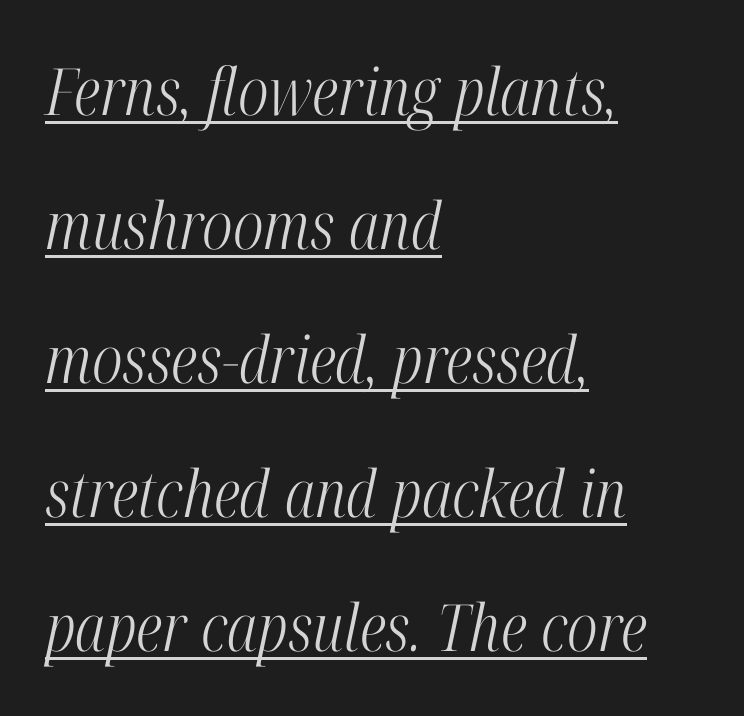
The image shows 65 px light, condensed serif type, italic (leaning right); set left-aligned, loose line spacing (2.06x), normal letter spacing, underlined; high stroke contrast and a medium x-height.
